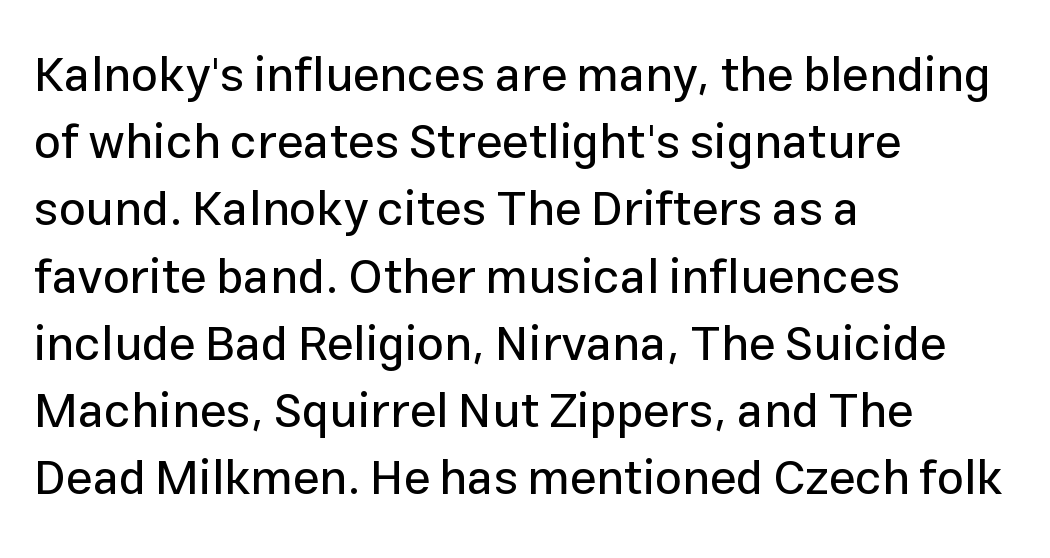
The image shows 48 px sans-serif type, upright; set left-aligned, normal line spacing (1.4x), normal letter spacing, not underlined; low stroke contrast and a medium x-height.
